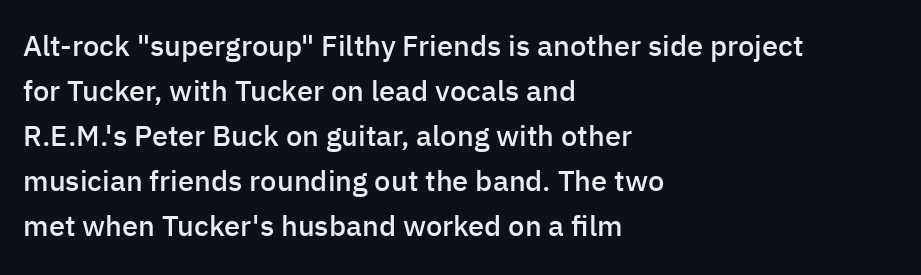
Q: Is the text bold? A: Semi-bold.
Q: Is the text italic (slanted)? A: No, it is upright.
Q: Is the typeface a serif or a sans-serif typeface? A: Sans-serif.
Q: Is the text underlined? A: No.
Q: How is the paragraph aligned? A: Left-aligned.
Q: Is the spacing between letters normal or unusually wide? A: Normal.
Q: Is the spacing between lines tight, normal or loose? A: Normal.
Q: Width (condensed, normal, or wide)? A: Normal.
Q: Stroke contrast? A: Low.
Q: x-height? A: Medium.
Q: Monospaced? A: No.
